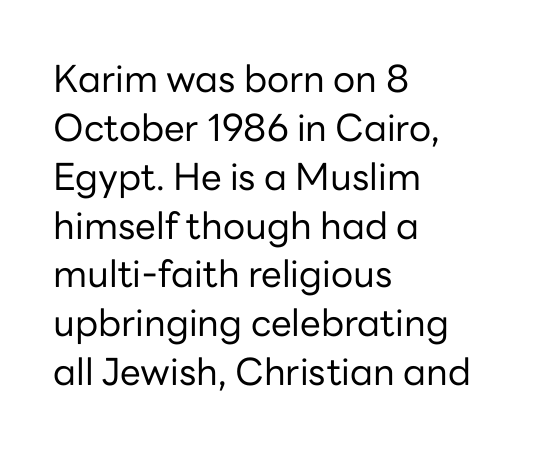
The image shows 37 px regular-weight sans-serif type, upright; set left-aligned, normal line spacing (1.32x), normal letter spacing, not underlined; low stroke contrast and a medium x-height.
